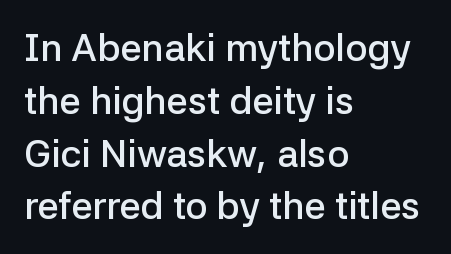
Here the designer chose a conventional face with non-uniform glyph widths. Interline gaps are of average width in this sample. Check under the words: just untouched page. Typeset ragged right — the left edge is the straight one. Observe the ordinary spacing: letters are neighbours, not strangers.
